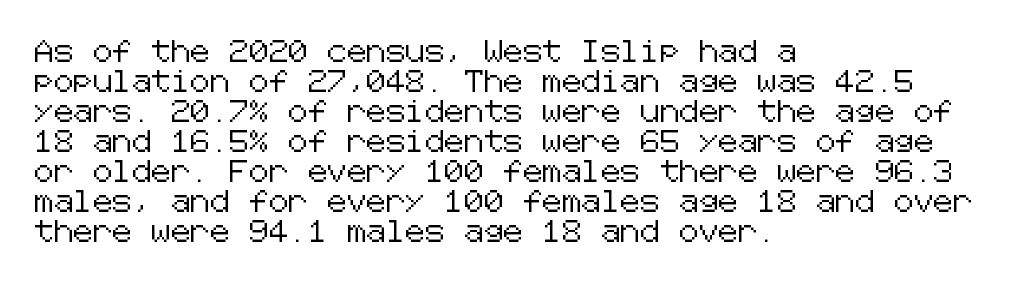
{"italic": "no", "underline": "no", "align": "left", "line_spacing": "normal", "line_spacing_ratio": 1.36, "letter_spacing": "normal", "letter_spacing_em": 0.0, "glyph_px": 22}
